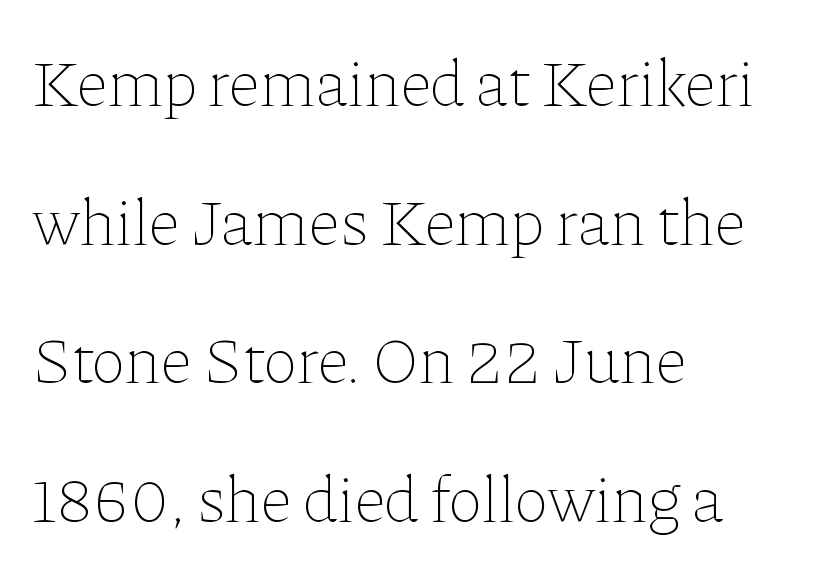
Each new line begins a long way beneath the previous one. Words appear dense and cohesive because spacing is normal. The specimen omits any rule beneath the text block's lines. Quick note: not italic, upright. A student would call this left alignment; a typographer would say flush left, rag right.
